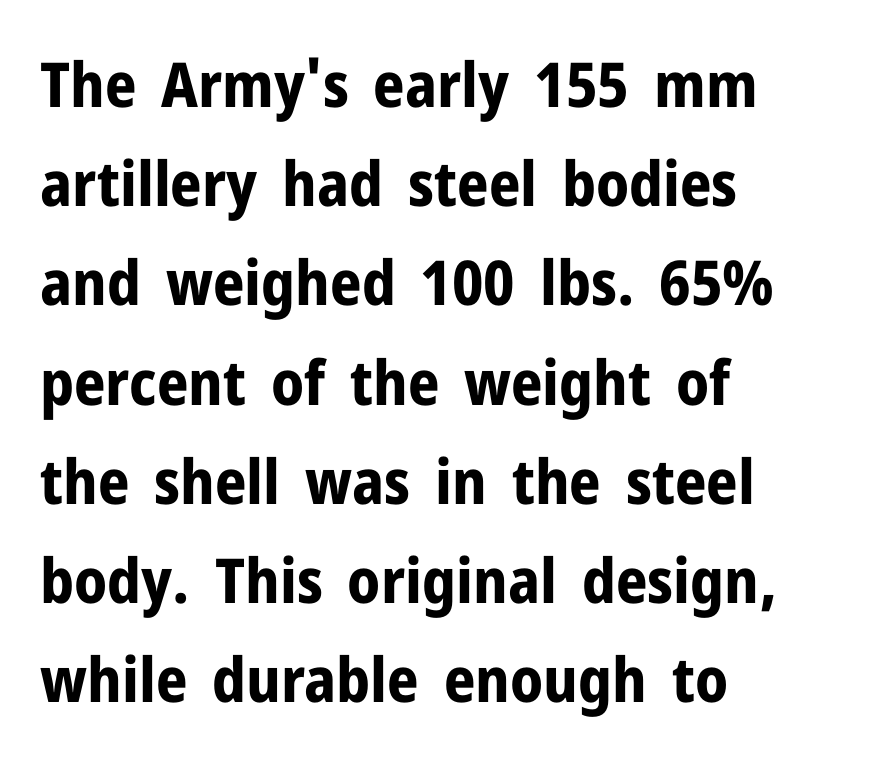
The image shows 62 px bold sans-serif type, upright; set left-aligned, normal line spacing (1.6x), normal letter spacing, not underlined; low stroke contrast and a medium x-height.
